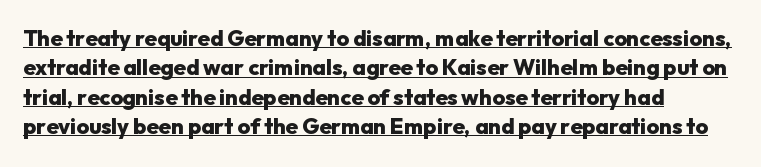
The image shows 22 px bold type, upright; set left-aligned, normal line spacing (1.33x), normal letter spacing, underlined.
